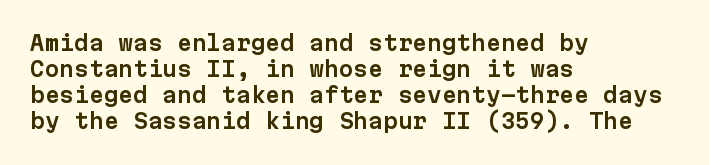
{"italic": "no", "underline": "no", "align": "left", "line_spacing_ratio": 1.24, "letter_spacing": "normal", "letter_spacing_em": 0.0, "glyph_px": 21}
